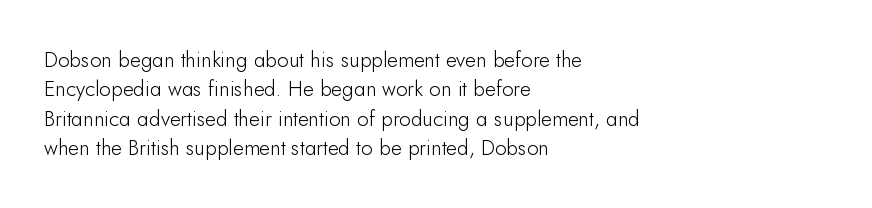
Q: Is the text bold? A: No.
Q: Is the text italic (slanted)? A: No, it is upright.
Q: Is the text underlined? A: No.
Q: How is the paragraph aligned? A: Left-aligned.
Q: Is the spacing between letters normal or unusually wide? A: Normal.
Q: Is the spacing between lines tight, normal or loose? A: Normal.
